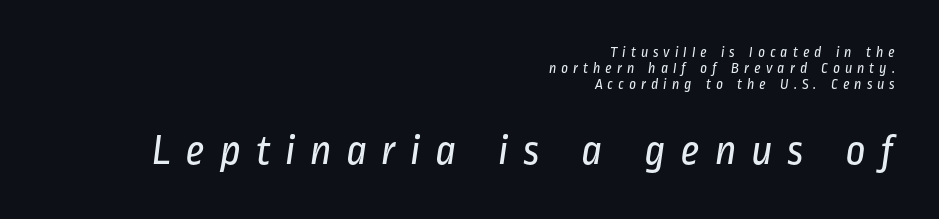
Q: Is the text bold? A: No.
Q: Is the typeface a serif or a sans-serif typeface? A: Sans-serif.
Q: Is the text underlined? A: No.
Q: How is the paragraph aligned? A: Right-aligned.
Q: Is the spacing between letters normal or unusually wide? A: Unusually wide.
Q: Is the spacing between lines tight, normal or loose? A: Tight.
Q: Which block of text is set in a larger size, the first (top) or the second (bottom)? A: The second (bottom) one.
Q: Width (condensed, normal, or wide)? A: Condensed.
Q: Stroke contrast? A: Low.
Q: x-height? A: Medium.
Q: Monospaced? A: No.
